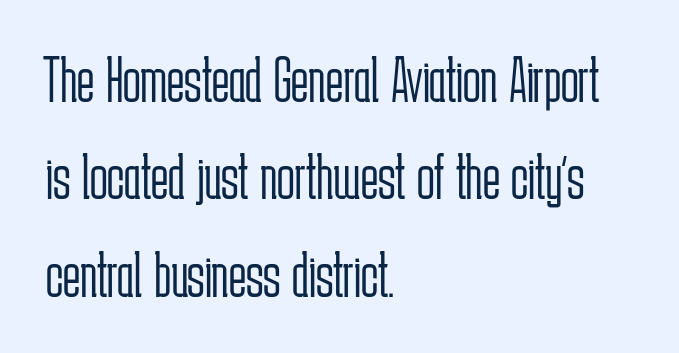
Q: Is the text bold? A: No.
Q: Is the text italic (slanted)? A: No, it is upright.
Q: Is the typeface a serif or a sans-serif typeface? A: Sans-serif.
Q: Is the text underlined? A: No.
Q: How is the paragraph aligned? A: Left-aligned.
Q: Is the spacing between letters normal or unusually wide? A: Normal.
Q: Is the spacing between lines tight, normal or loose? A: Normal.
Q: Width (condensed, normal, or wide)? A: Condensed.
Q: Stroke contrast? A: Low.
Q: x-height? A: Medium.
Q: Monospaced? A: No.
